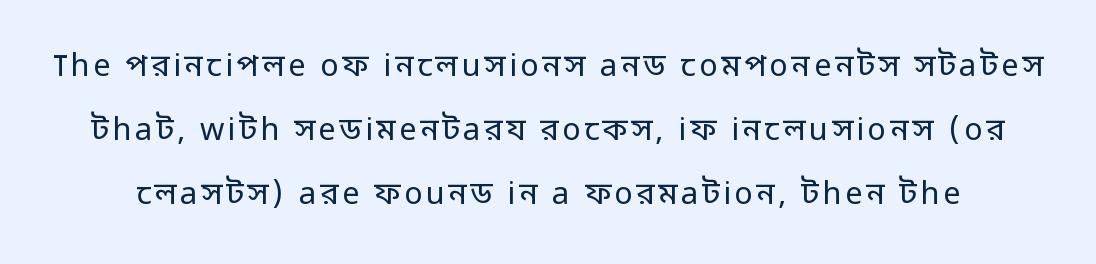
{"serif": "no", "italic": "no", "bold": "no", "weight": "regular", "width": "normal", "stroke_contrast": "low", "x_height": "medium", "monospaced": "no", "underline": "no", "line_spacing": "loose", "line_spacing_ratio": 2.06, "glyph_px": 31}
